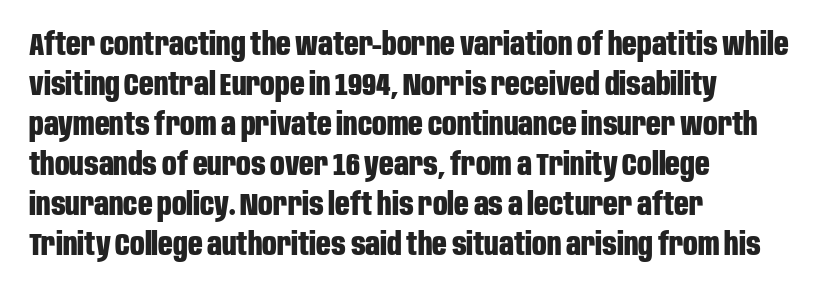
{"serif": "no", "italic": "no", "bold": "yes", "weight": "bold", "width": "condensed", "stroke_contrast": "low", "x_height": "large", "monospaced": "no", "underline": "no", "align": "left", "line_spacing": "normal", "line_spacing_ratio": 1.25, "letter_spacing": "normal", "letter_spacing_em": 0.0, "glyph_px": 32}
